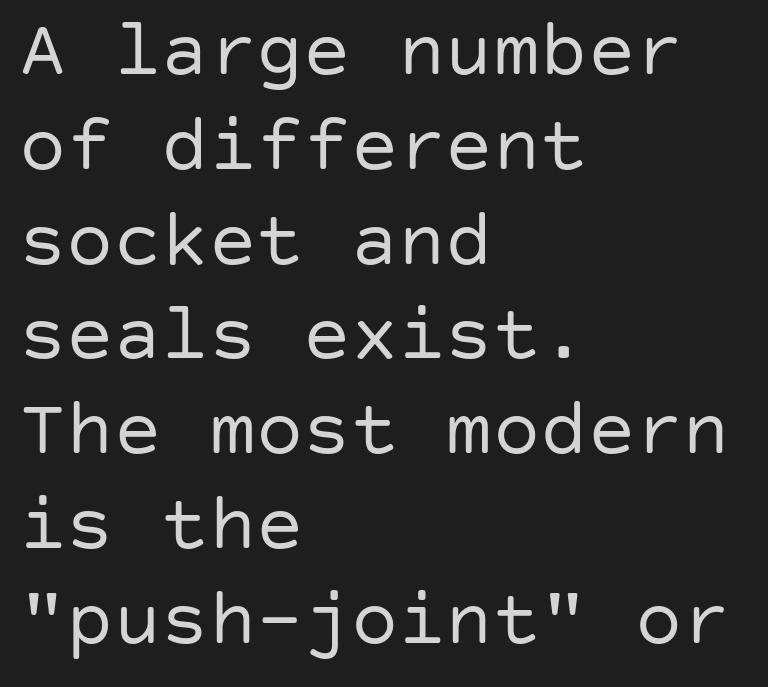
Posture: vertical. Every row of glyphs begins at an identical x-position on the left. No heavy texture on the line: the type isn't bold. Honestly, the letter spacing is just normal — you wouldn't notice it.
